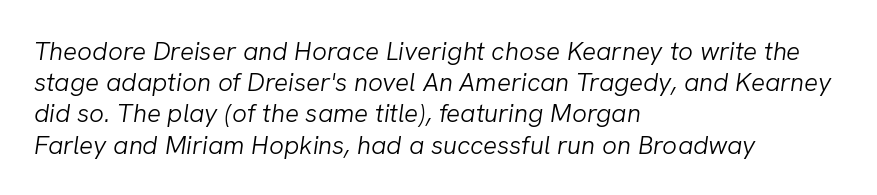
{"italic": "yes", "lean": "right", "slant_degrees": 8, "bold": "no", "underline": "no", "align": "left", "line_spacing_ratio": 1.2, "letter_spacing": "normal", "letter_spacing_em": 0.0, "glyph_px": 26}
